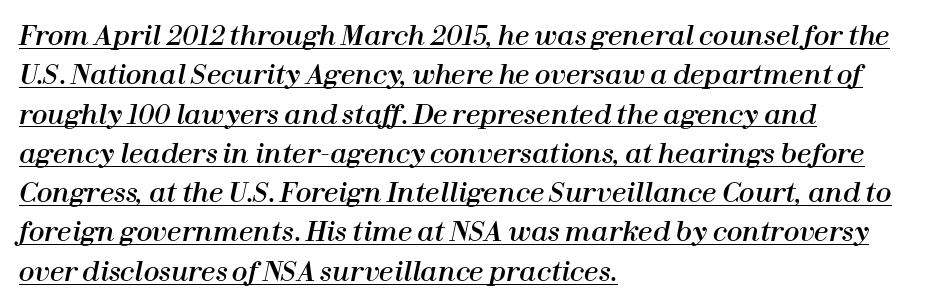
Baseline-to-baseline distance is the conventional proportion of letter height. The passage shown is underscored from start to finish. In CSS terms this would be text-align: left. What stands out about the letter spacing? Nothing — it is the standard amount. If you drew a line through each stem, it would be angled.
